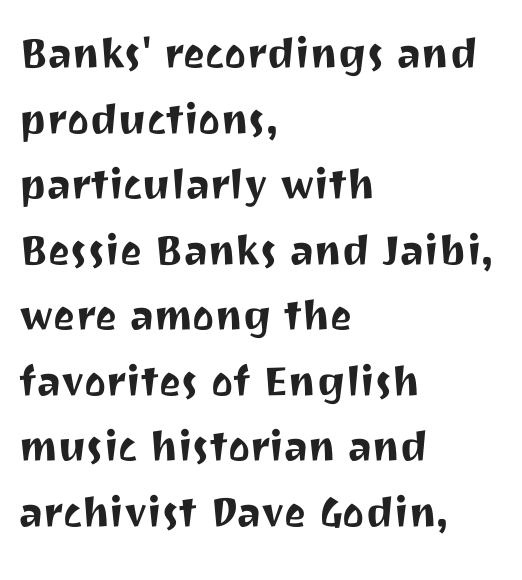
The image shows 52 px sans-serif type, upright; set left-aligned, normal line spacing (1.26x), normal letter spacing, not underlined; medium stroke contrast and a medium x-height.
